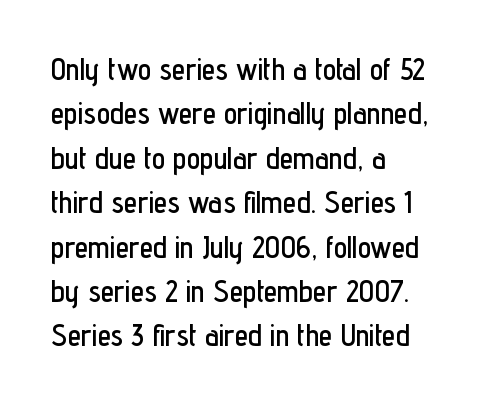
Rows of type keep a routine distance in the vertical direction. Are there feet on the stems? There aren't — it's a sans. You could not count columns in this text — the font is proportionally spaced. A student would call this left alignment; a typographer would say flush left, rag right. The type is set solid horizontally, with unmodified tracking. Notice how the stems are strictly vertical — no italics here.
